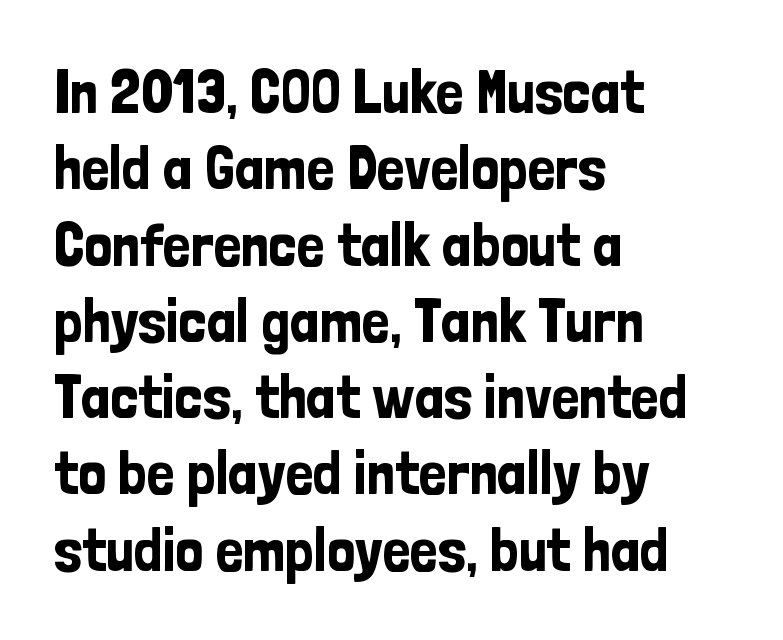
Letterform terminals end flat and unadorned throughout the passage. In CSS terms this would be text-align: left. Nope, not italic — everything's standing straight. Spacing verdict: proportional, widths tailored to each character.
